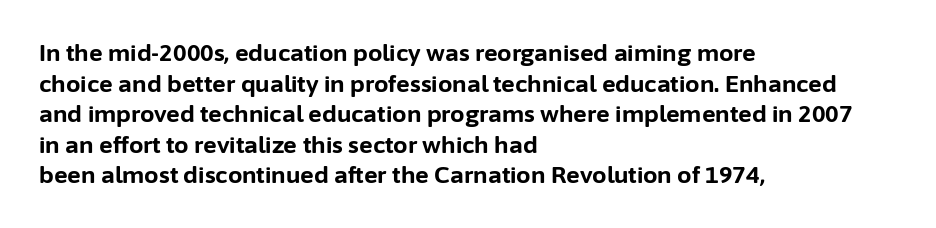
Q: Is the text bold? A: Yes.
Q: Is the text italic (slanted)? A: No, it is upright.
Q: Is the text underlined? A: No.
Q: How is the paragraph aligned? A: Left-aligned.
Q: Is the spacing between letters normal or unusually wide? A: Normal.
Q: Is the spacing between lines tight, normal or loose? A: Normal.
